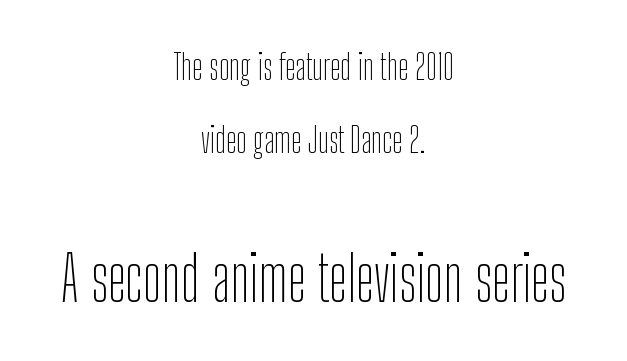
The image shows 62 px thin, condensed sans-serif type, upright; set centered, loose line spacing (2.09x), normal letter spacing, not underlined; the second (bottom) block is 1.77x larger; low stroke contrast and a medium x-height.
